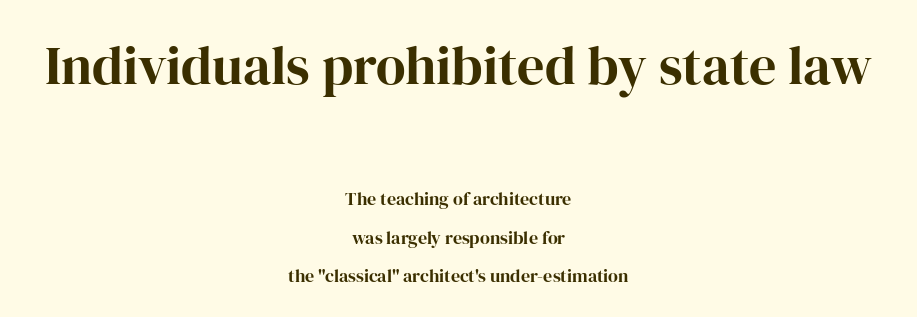
{"serif": "yes", "italic": "no", "width": "normal", "stroke_contrast": "high", "x_height": "medium", "monospaced": "no", "underline": "no", "align": "center", "line_spacing": "loose", "line_spacing_ratio": 2.13, "letter_spacing": "normal", "letter_spacing_em": 0.0, "larger_block": "first", "size_ratio": 3.0, "glyph_px": 54}
